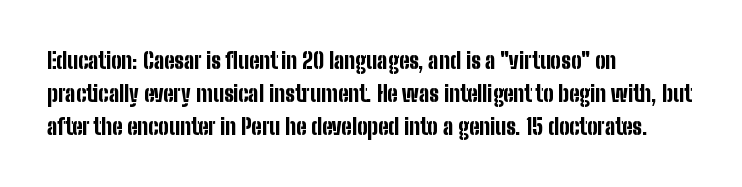
You'd pick this weight for a headline — it's a proper bold. The lettering holds an erect, upright posture throughout. Glance below the letters and you will spot only blank space. Layout note: lines flush left. Characters follow at the spacing the type designer built in. These lines sit exactly where default settings would place them.
